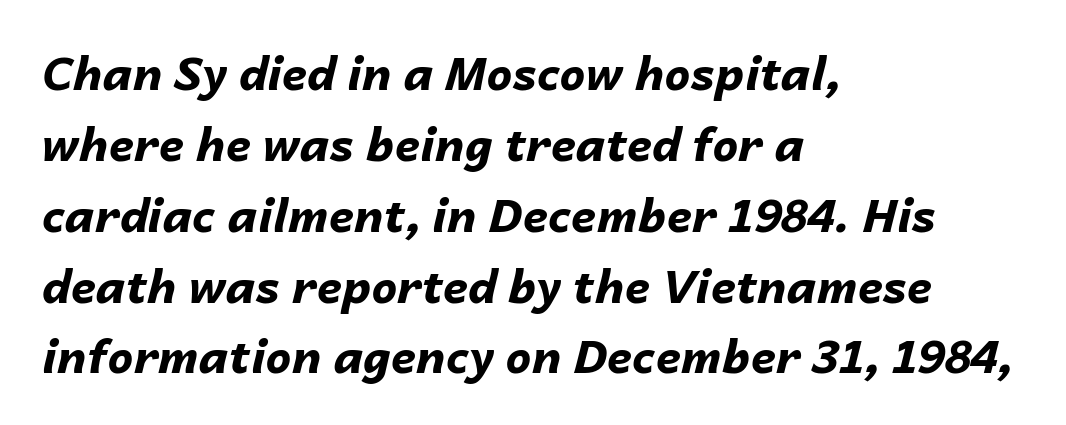
{"italic": "yes", "lean": "right", "slant_degrees": 14, "bold": "yes", "weight": "bold", "width": "normal", "stroke_contrast": "low", "x_height": "medium", "monospaced": "no", "underline": "no", "align": "left", "line_spacing": "normal", "line_spacing_ratio": 1.54, "letter_spacing": "normal", "letter_spacing_em": 0.0, "glyph_px": 46}
